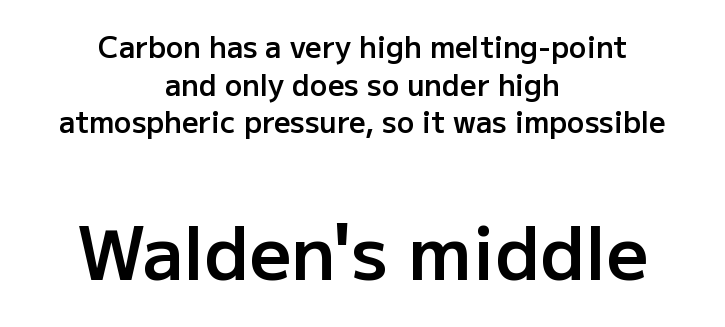
{"serif": "no", "italic": "no", "bold": "semi", "weight": "semibold", "width": "normal", "stroke_contrast": "low", "x_height": "medium", "monospaced": "no", "underline": "no", "align": "center", "line_spacing": "normal", "line_spacing_ratio": 1.3, "letter_spacing": "normal", "letter_spacing_em": 0.0, "larger_block": "second", "size_ratio": 2.52, "glyph_px": 73}
